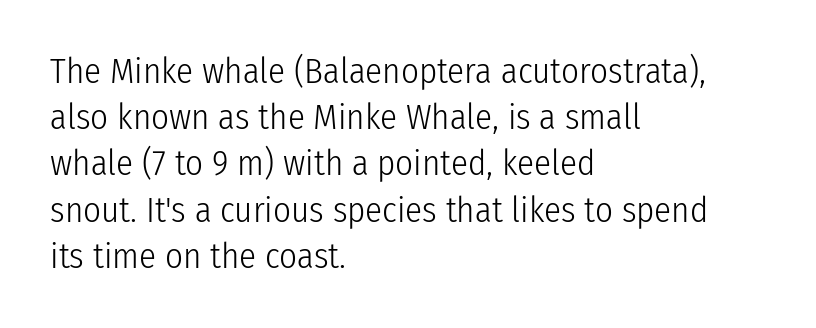
This reads as an unemphasized weight, regular at the heaviest. Underline: absent. Is the letter spacing exaggerated? No — it looks like the ordinary default. Layout note: lines flush left. Nope, not italic — everything's standing straight. Classification — sans serif.
